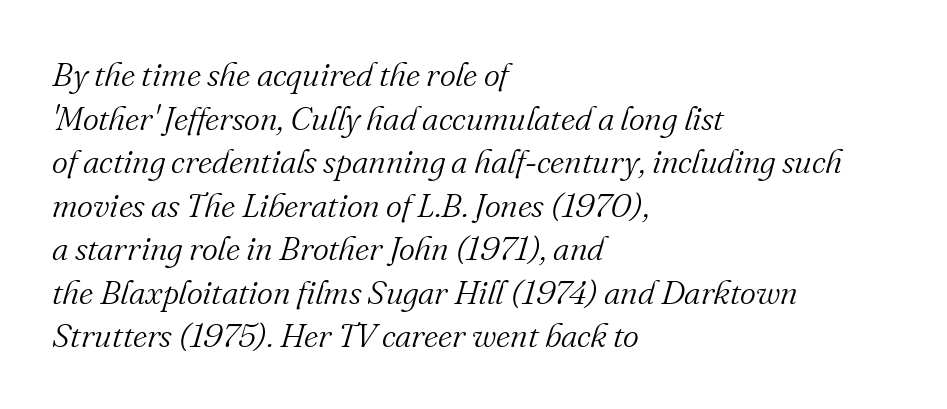
Q: Is the text bold? A: No.
Q: Is the text italic (slanted)? A: Yes, it leans right by about 16 degrees.
Q: Is the typeface a serif or a sans-serif typeface? A: Serif.
Q: Is the text underlined? A: No.
Q: How is the paragraph aligned? A: Left-aligned.
Q: Is the spacing between letters normal or unusually wide? A: Normal.
Q: Is the spacing between lines tight, normal or loose? A: Normal.
Q: Width (condensed, normal, or wide)? A: Normal.
Q: Stroke contrast? A: Medium.
Q: x-height? A: Small.
Q: Monospaced? A: No.
